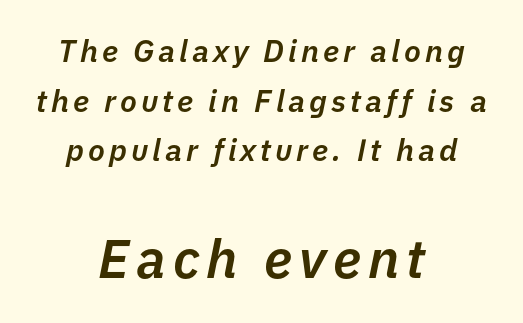
Characters are canted at an angle relative to the baseline's perpendicular. Each row of text sits above clean, open space. The following chunk of copy outweighs the initial chunk in type size. A student would call this center alignment; a typographer would say set centered. Each letter keeps its own natural width here, so spacing adapts to shape. Typesetter's note: demi weight, one step under bold.
